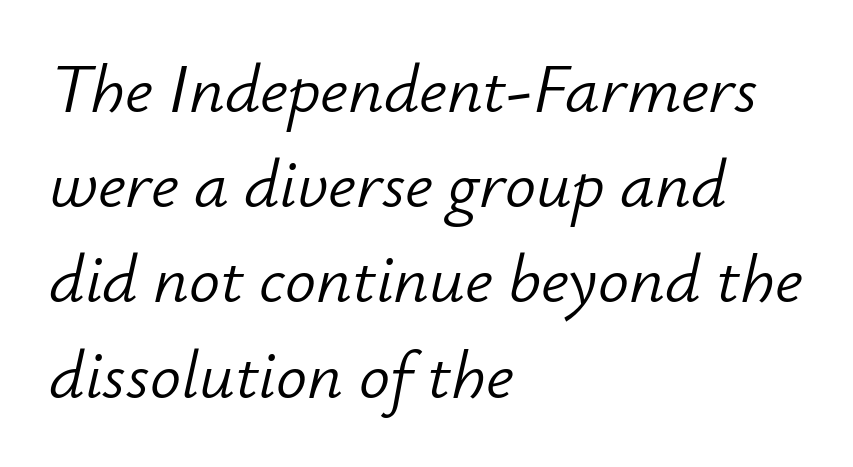
Notice how descenders clear the ascenders below comfortably — that's standard leading. The text carries the slant typical of an italic or oblique font. Think of a printed novel: that variable character pitch is what you see here. Compared with a centered layout, this one pins lines to the left instead. Caption: standard tracking, unaltered.
